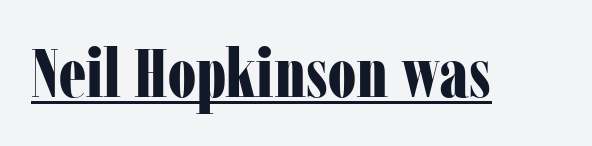
Characters remain perfectly vertical along every line. Spacing verdict: proportional, widths tailored to each character. This sample uses a serif face. What stands out about the letter spacing? Nothing — it is the standard amount. The string is rendered with underlining switched on.
